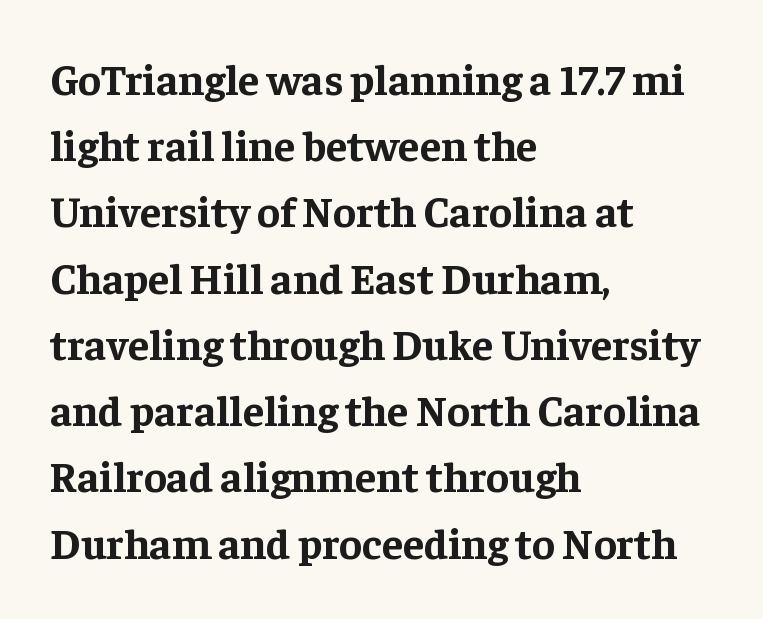
This rendering features lettering with no underline. One glance says typical: line gaps are just what's usual. Spacing between characters is what you'd get straight out of the box. Every character sits straight up, as roman type does.
